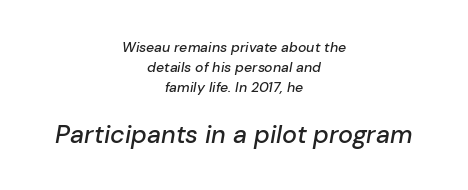
The image shows 25 px text type, italic (leaning right); set centered, normal line spacing (1.44x), normal letter spacing, not underlined; the second (bottom) block is 1.79x larger.
